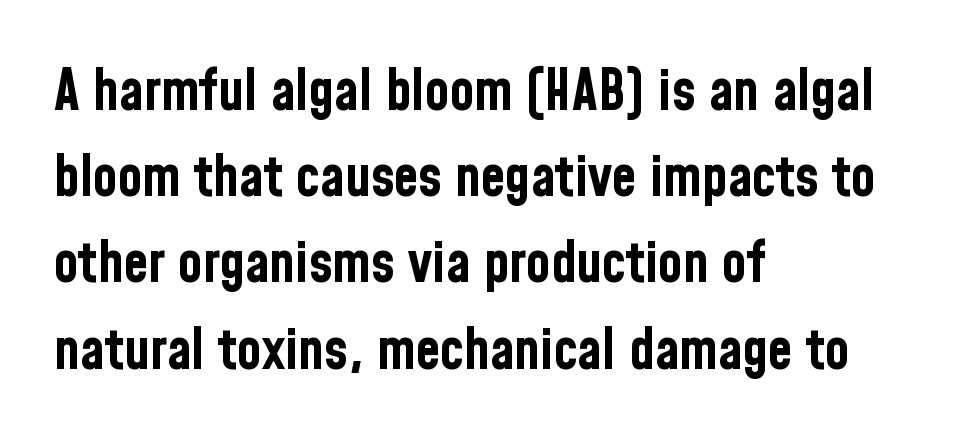
{"serif": "no", "italic": "no", "bold": "yes", "weight": "bold", "width": "condensed", "stroke_contrast": "low", "x_height": "medium", "monospaced": "no", "underline": "no", "align": "left", "line_spacing": "normal", "line_spacing_ratio": 1.54, "letter_spacing": "normal", "letter_spacing_em": 0.0, "glyph_px": 56}
